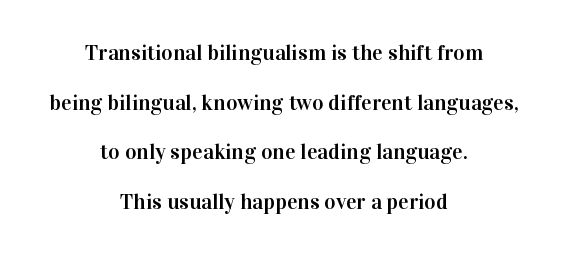
One-word summary of the alignment: center. Observe the ordinary spacing: letters are neighbours, not strangers. Italic: no, the glyphs are upright roman. Vertical spacing — loose.
